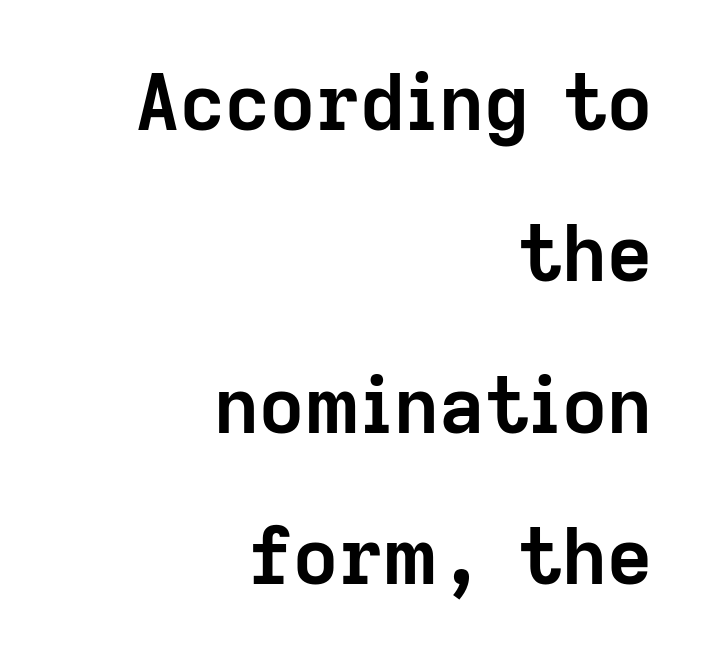
{"serif": "no", "italic": "no", "bold": "yes", "weight": "semibold", "width": "normal", "stroke_contrast": "low", "x_height": "medium", "monospaced": "no", "underline": "no", "align": "right", "line_spacing": "loose", "line_spacing_ratio": 1.94, "letter_spacing": "normal", "letter_spacing_em": 0.0, "glyph_px": 78}
